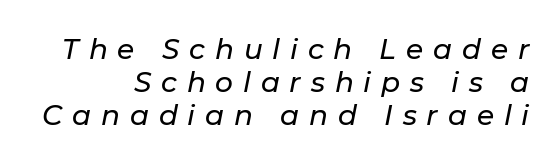
Italic? Definitely — the glyphs are oblique. Each word looks stretched out because of the extra space between its letters. The passage shown is typed in a proportional face where columns would drift. The foot of each line stays bare and open.
